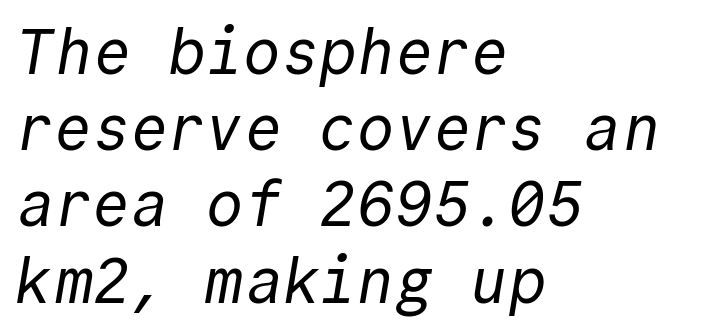
Q: Is the text bold? A: No.
Q: Is the typeface a serif or a sans-serif typeface? A: Sans-serif.
Q: Is the text underlined? A: No.
Q: How is the paragraph aligned? A: Left-aligned.
Q: Is the spacing between letters normal or unusually wide? A: Normal.
Q: Width (condensed, normal, or wide)? A: Normal.
Q: x-height? A: Medium.
Q: Monospaced? A: Yes.
